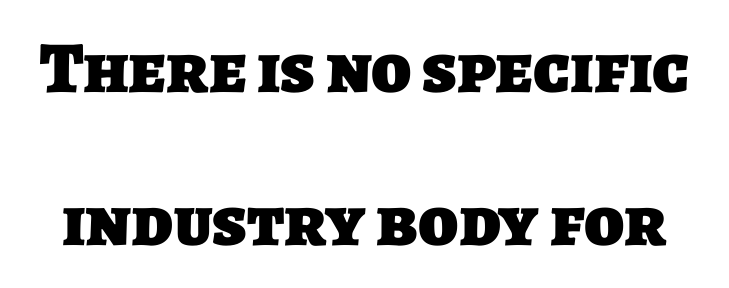
The specimen omits any rule beneath the text block's lines. Is this a fixed-width face? No — the glyphs have proportional, varying widths. Summary of weight: heavy, a full bold. Typographically, this falls in the sans-serif category. The type is set solid horizontally, with unmodified tracking.
